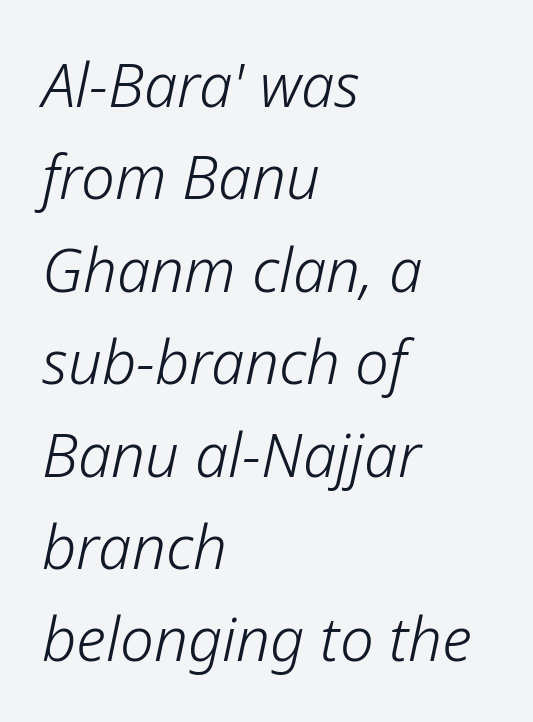
The image shows 60 px light type, italic (leaning right); set left-aligned, normal line spacing (1.54x), normal letter spacing, not underlined; low stroke contrast and a medium x-height.
